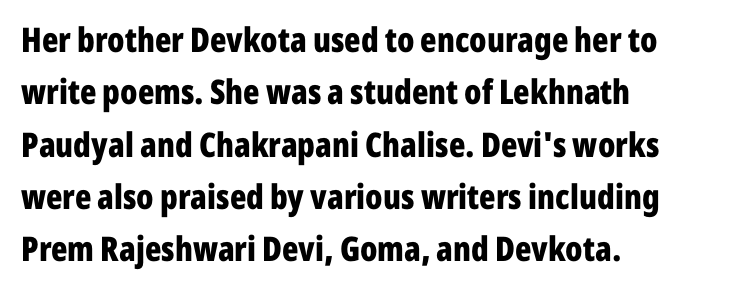
Its strokes are broad and dark, the hallmark of bold type. Leftover space on each line is placed entirely after the last word. Note the varied advance widths — an 'i' is clearly narrower than an 'm'. The gaps between neighbouring characters are ordinary and unremarkable.
